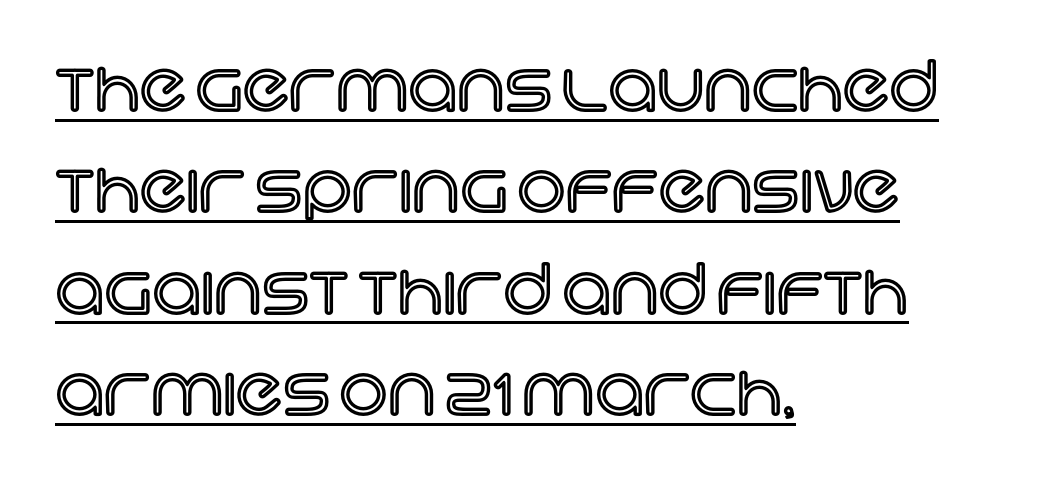
Q: Is the text italic (slanted)? A: No, it is upright.
Q: Is the text underlined? A: Yes.
Q: How is the paragraph aligned? A: Left-aligned.
Q: Is the spacing between letters normal or unusually wide? A: Normal.
Q: Is the spacing between lines tight, normal or loose? A: Normal.
Q: Width (condensed, normal, or wide)? A: Normal.
Q: x-height? A: Large.
Q: Monospaced? A: No.
